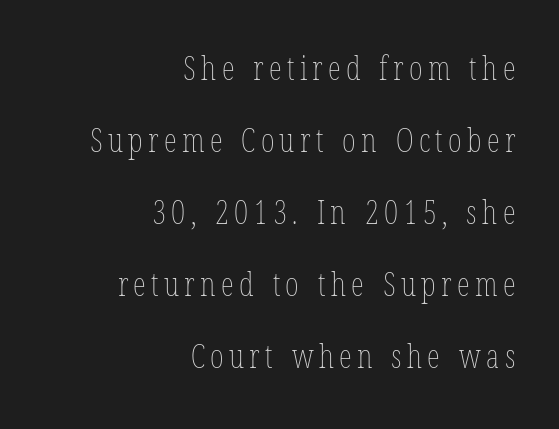
Q: Is the text bold? A: No.
Q: Is the text italic (slanted)? A: No, it is upright.
Q: Is the text underlined? A: No.
Q: How is the paragraph aligned? A: Right-aligned.
Q: Is the spacing between lines tight, normal or loose? A: Loose.
Q: Width (condensed, normal, or wide)? A: Condensed.
Q: Stroke contrast? A: Low.
Q: x-height? A: Medium.
Q: Monospaced? A: No.
